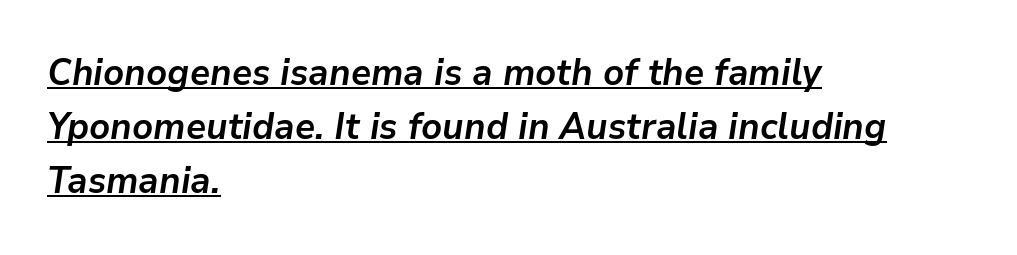
Q: Is the text bold? A: Yes.
Q: Is the text italic (slanted)? A: Yes, it leans right by about 9 degrees.
Q: Is the text underlined? A: Yes.
Q: How is the paragraph aligned? A: Left-aligned.
Q: Is the spacing between letters normal or unusually wide? A: Normal.
Q: Is the spacing between lines tight, normal or loose? A: Normal.
Q: Width (condensed, normal, or wide)? A: Normal.
Q: Stroke contrast? A: Low.
Q: x-height? A: Medium.
Q: Monospaced? A: No.
